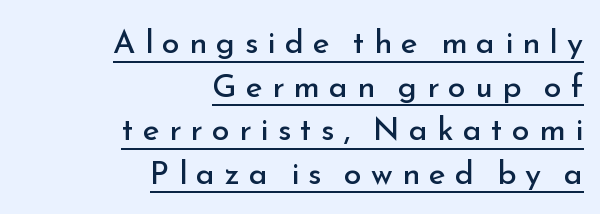
The image shows 32 px regular-weight sans-serif type, upright; set right-aligned, normal line spacing (1.36x), unusually wide letter spacing (+0.29 em), underlined; low stroke contrast and a small x-height.
